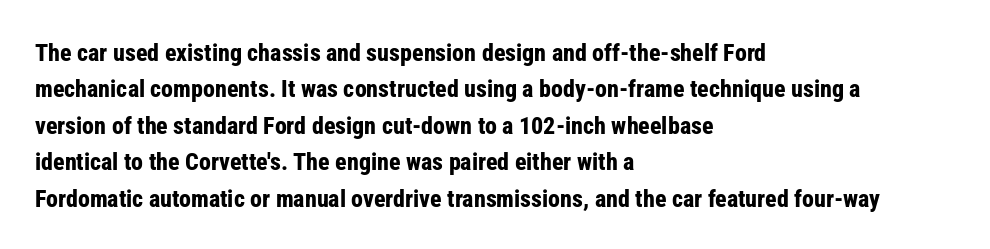
{"italic": "no", "bold": "yes", "underline": "no", "align": "left", "line_spacing": "normal", "line_spacing_ratio": 1.52, "letter_spacing": "normal", "letter_spacing_em": 0.0, "glyph_px": 24}
